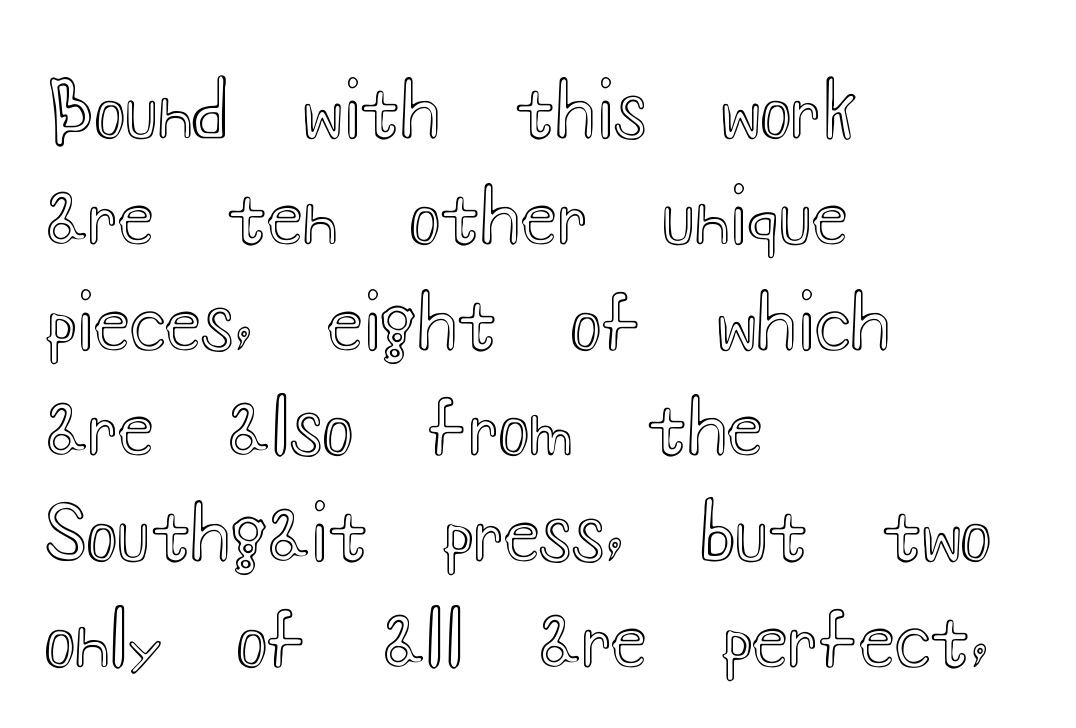
Q: Is the text italic (slanted)? A: No, it is upright.
Q: Is the text underlined? A: No.
Q: How is the paragraph aligned? A: Left-aligned.
Q: Is the spacing between letters normal or unusually wide? A: Normal.
Q: Is the spacing between lines tight, normal or loose? A: Normal.
Q: Width (condensed, normal, or wide)? A: Wide.
Q: x-height? A: Small.
Q: Monospaced? A: No.
